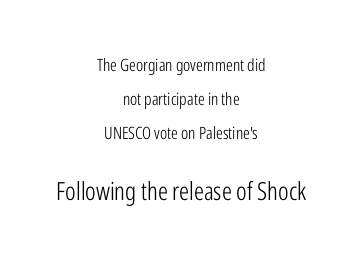
The image shows 25 px text type, upright; set centered, loose line spacing (2.0x), normal letter spacing, not underlined; the second (bottom) block is 1.47x larger.
